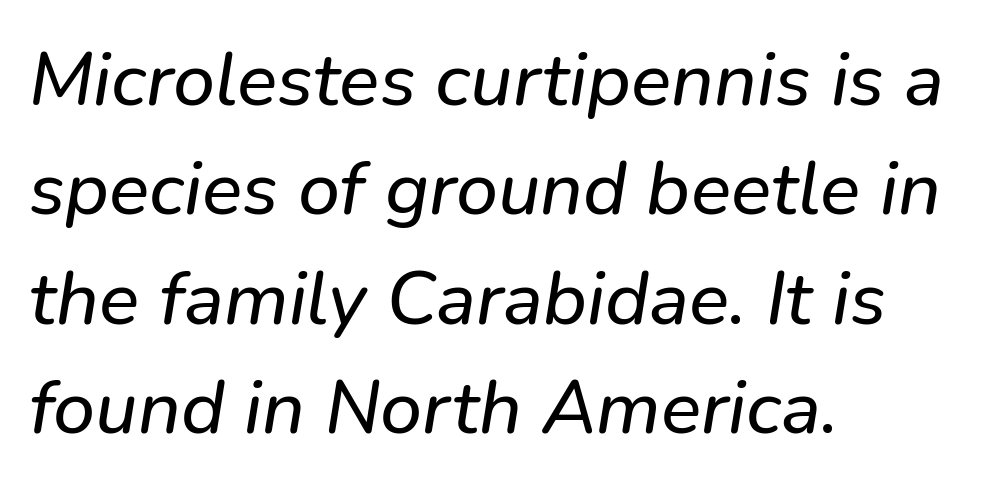
Q: Is the text italic (slanted)? A: Yes, it leans right by about 9 degrees.
Q: Is the text underlined? A: No.
Q: How is the paragraph aligned? A: Left-aligned.
Q: Is the spacing between letters normal or unusually wide? A: Normal.
Q: Is the spacing between lines tight, normal or loose? A: Normal.
Q: Width (condensed, normal, or wide)? A: Normal.
Q: Stroke contrast? A: Low.
Q: x-height? A: Medium.
Q: Monospaced? A: No.
